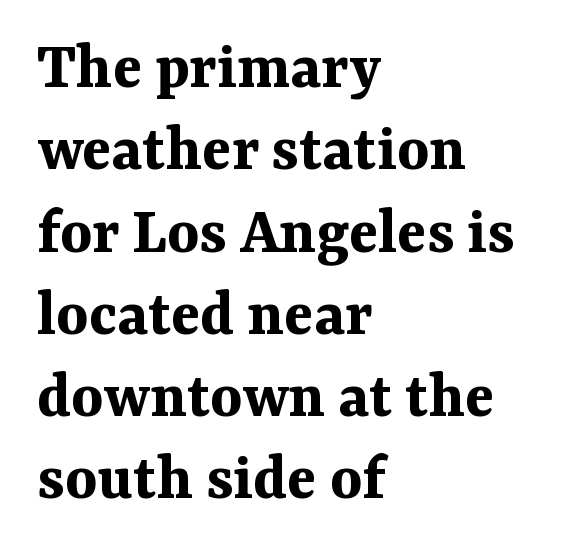
{"serif": "yes", "italic": "no", "bold": "yes", "weight": "bold", "width": "normal", "stroke_contrast": "medium", "x_height": "medium", "monospaced": "no", "underline": "no", "align": "left", "line_spacing_ratio": 1.21, "letter_spacing": "normal", "letter_spacing_em": 0.0, "glyph_px": 68}
